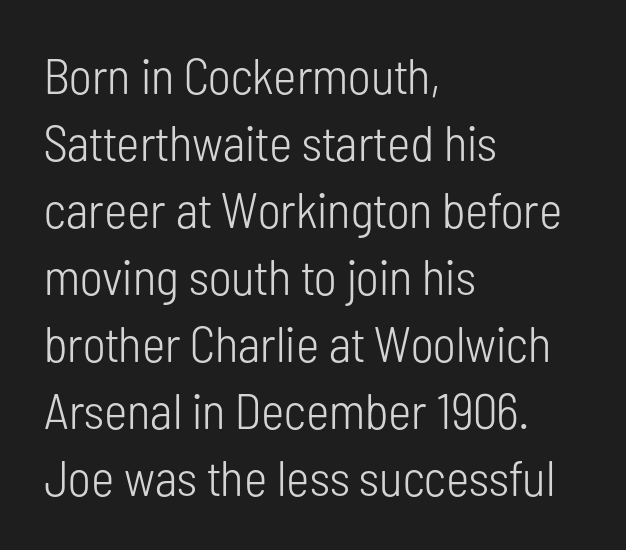
{"serif": "no", "italic": "no", "bold": "no", "weight": "light", "width": "condensed", "stroke_contrast": "low", "x_height": "medium", "monospaced": "no", "underline": "no", "align": "left", "line_spacing": "normal", "line_spacing_ratio": 1.34, "letter_spacing": "normal", "letter_spacing_em": 0.0, "glyph_px": 50}
